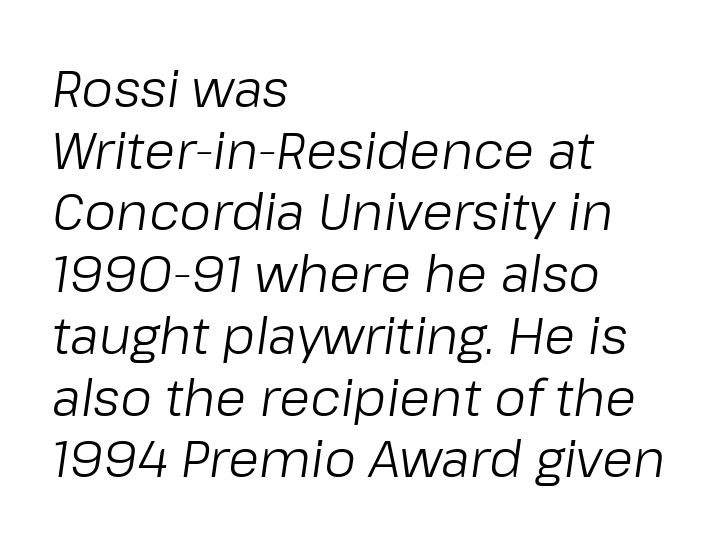
The image shows 51 px light type, italic (leaning right); set left-aligned, line spacing 1.21x, normal letter spacing, not underlined; low stroke contrast and a medium x-height.
